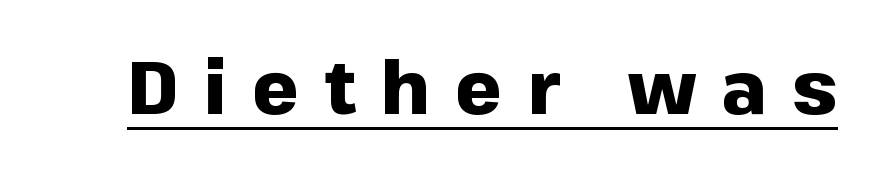
The image shows 74 px heavy sans-serif type, upright; set unusually wide letter spacing (+0.34 em), underlined; low stroke contrast and a medium x-height.
